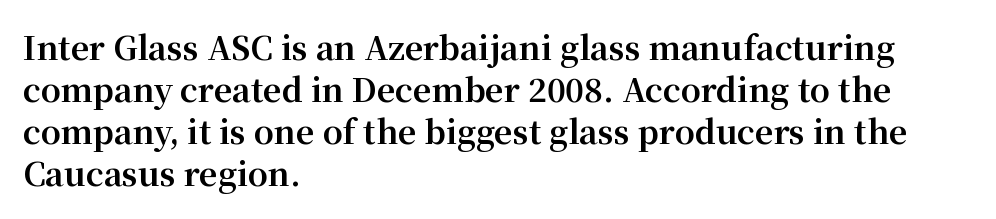
The letters carry serifs — small finishing strokes at the ends of their stems. The specimen reads as upright at a glance. Check the space under the baseline: it is left empty. The passage is arranged the way most books set body copy — flush left. Horizontal bands of white between lines are of average thickness.
